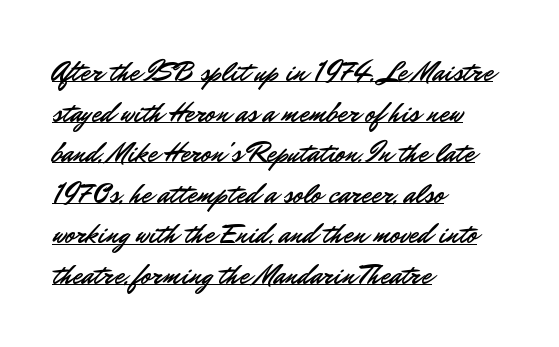
{"serif": "no", "width": "normal", "stroke_contrast": "low", "x_height": "small", "monospaced": "no", "underline": "yes", "align": "left", "line_spacing": "normal", "line_spacing_ratio": 1.45, "letter_spacing": "normal", "letter_spacing_em": 0.0, "glyph_px": 28}
